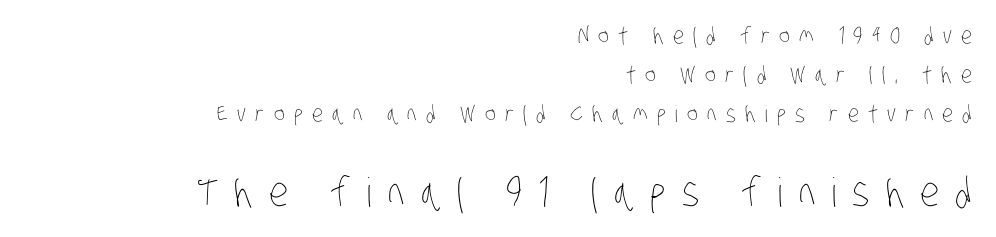
Q: Is the text bold? A: No.
Q: Is the text underlined? A: No.
Q: How is the paragraph aligned? A: Right-aligned.
Q: Is the spacing between letters normal or unusually wide? A: Unusually wide.
Q: Is the spacing between lines tight, normal or loose? A: Normal.
Q: Which block of text is set in a larger size, the first (top) or the second (bottom)? A: The second (bottom) one.
Q: Width (condensed, normal, or wide)? A: Condensed.
Q: Stroke contrast? A: Low.
Q: x-height? A: Large.
Q: Monospaced? A: No.
